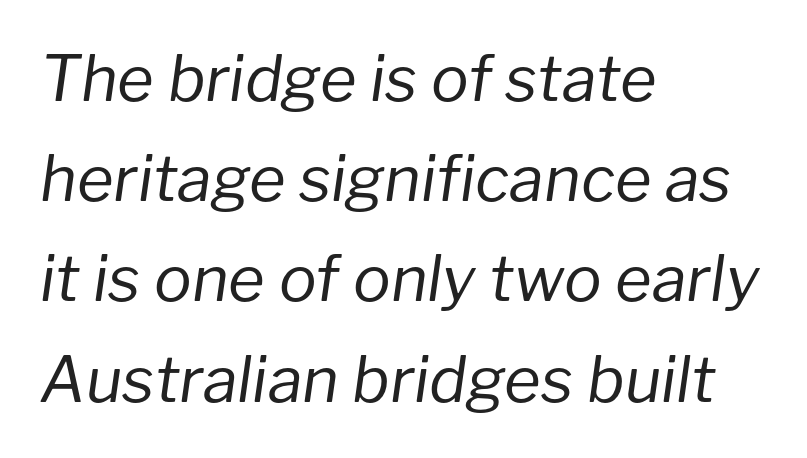
Q: Is the text bold? A: No.
Q: Is the text italic (slanted)? A: Yes, it leans right by about 8 degrees.
Q: Is the text underlined? A: No.
Q: How is the paragraph aligned? A: Left-aligned.
Q: Is the spacing between letters normal or unusually wide? A: Normal.
Q: Is the spacing between lines tight, normal or loose? A: Normal.
Q: Width (condensed, normal, or wide)? A: Normal.
Q: Stroke contrast? A: Low.
Q: x-height? A: Medium.
Q: Monospaced? A: No.
